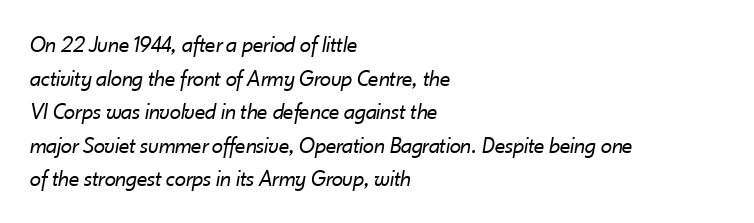
The image shows 23 px text type, italic (leaning right); set left-aligned, normal line spacing (1.46x), normal letter spacing, not underlined.
